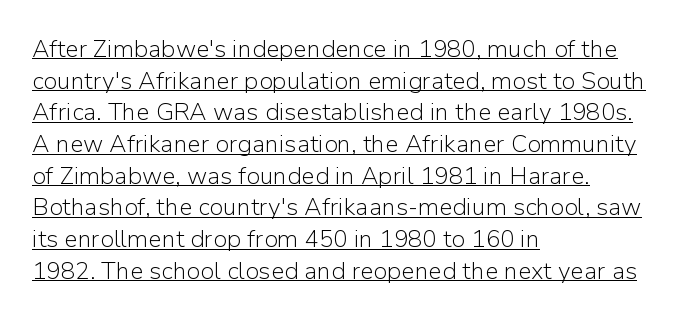
The image shows 24 px text type, upright; set left-aligned, normal line spacing (1.32x), normal letter spacing, underlined.
